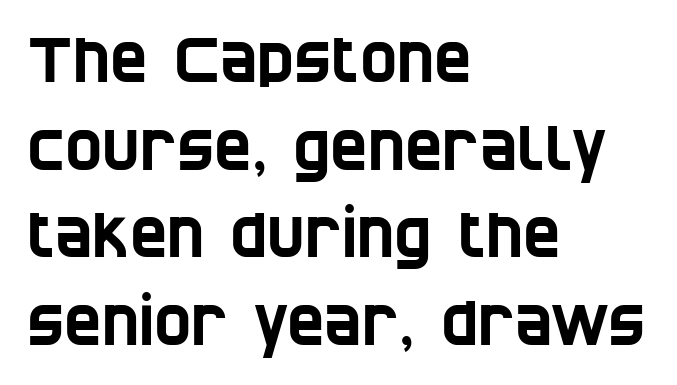
{"serif": "no", "width": "condensed", "stroke_contrast": "low", "x_height": "large", "monospaced": "no", "underline": "no", "align": "left", "line_spacing": "normal", "line_spacing_ratio": 1.39, "letter_spacing": "normal", "letter_spacing_em": 0.0, "glyph_px": 63}
